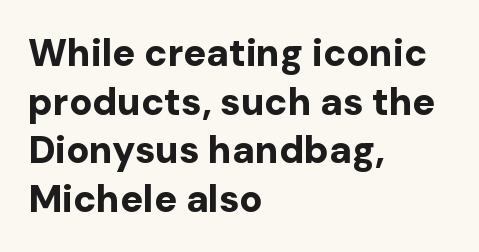
These lines are rendered in a variable-pitch font. Compared with an ordinary text face, these strokes are far heavier — a full bold. The type family on display is of the sans-serif kind. Descenders hang freely into open space. The horizontal fit of the characters is conventional and even. In CSS terms this would be text-align: left.
